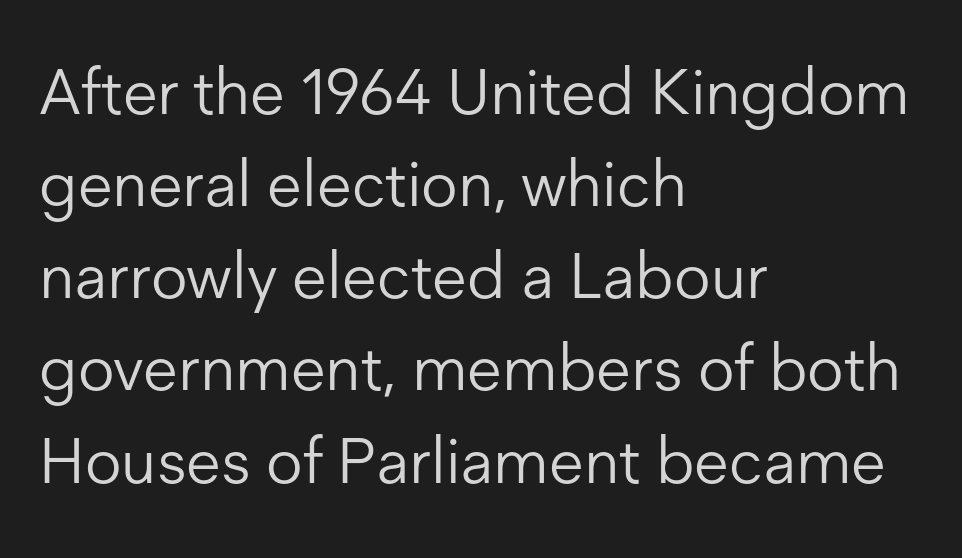
Q: Is the text bold? A: No.
Q: Is the text italic (slanted)? A: No, it is upright.
Q: Is the typeface a serif or a sans-serif typeface? A: Sans-serif.
Q: Is the text underlined? A: No.
Q: How is the paragraph aligned? A: Left-aligned.
Q: Is the spacing between letters normal or unusually wide? A: Normal.
Q: Is the spacing between lines tight, normal or loose? A: Normal.
Q: Width (condensed, normal, or wide)? A: Normal.
Q: Stroke contrast? A: Low.
Q: x-height? A: Medium.
Q: Monospaced? A: No.
